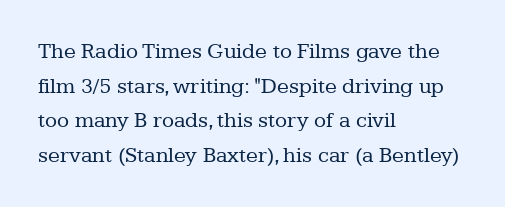
Q: Is the text bold? A: No.
Q: Is the text italic (slanted)? A: No, it is upright.
Q: Is the text underlined? A: No.
Q: How is the paragraph aligned? A: Left-aligned.
Q: Is the spacing between letters normal or unusually wide? A: Normal.
Q: Is the spacing between lines tight, normal or loose? A: Normal.
